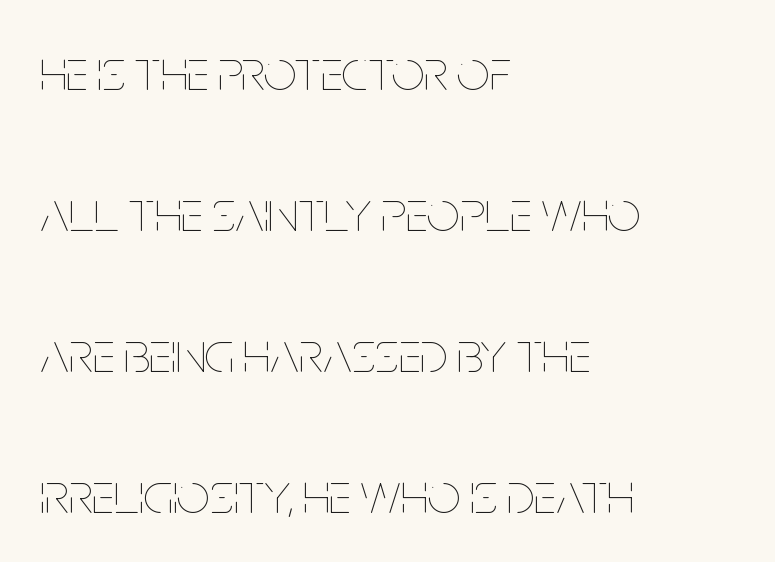
Regarding leading, the lines here are spaced well apart. Reading down the block, your eye returns to a fixed left position each line. The lettering holds an erect, upright posture throughout. The specimen omits any rule beneath the text block's lines. The characters are drawn with everyday or finer stroke widths.
